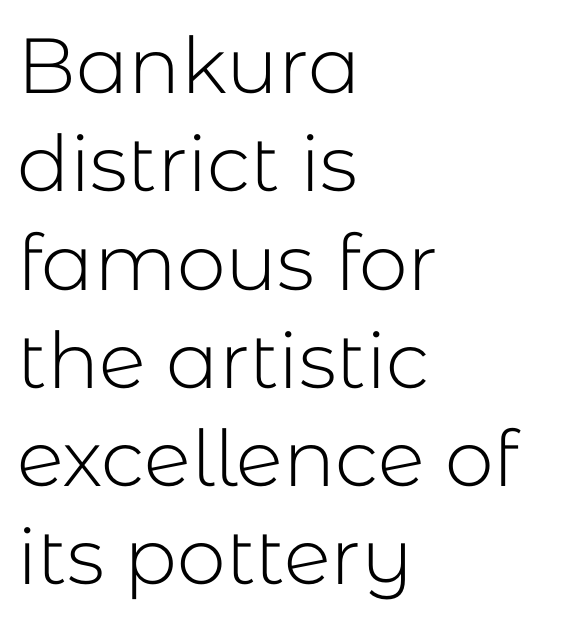
Q: Is the text bold? A: No.
Q: Is the text italic (slanted)? A: No, it is upright.
Q: Is the typeface a serif or a sans-serif typeface? A: Sans-serif.
Q: Is the text underlined? A: No.
Q: How is the paragraph aligned? A: Left-aligned.
Q: Is the spacing between letters normal or unusually wide? A: Normal.
Q: Is the spacing between lines tight, normal or loose? A: Normal.
Q: Width (condensed, normal, or wide)? A: Normal.
Q: Stroke contrast? A: Low.
Q: x-height? A: Medium.
Q: Monospaced? A: No.
